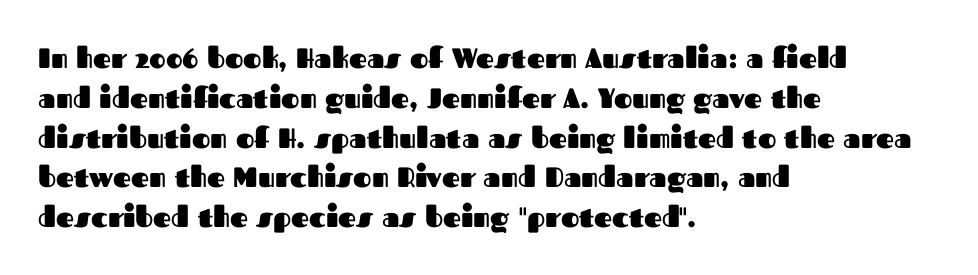
Q: Is the text bold? A: Yes.
Q: Is the text italic (slanted)? A: No, it is upright.
Q: Is the typeface a serif or a sans-serif typeface? A: Sans-serif.
Q: Is the text underlined? A: No.
Q: How is the paragraph aligned? A: Left-aligned.
Q: Is the spacing between letters normal or unusually wide? A: Normal.
Q: Is the spacing between lines tight, normal or loose? A: Normal.
Q: Width (condensed, normal, or wide)? A: Normal.
Q: Stroke contrast? A: Medium.
Q: x-height? A: Medium.
Q: Monospaced? A: No.
